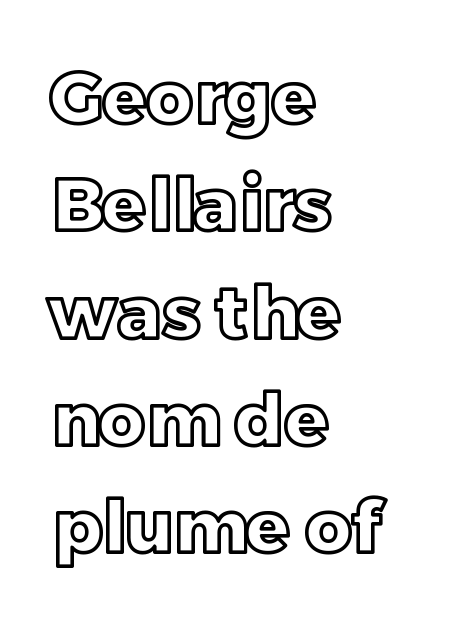
These lines sit exactly where default settings would place them. Notice how the stems are strictly vertical — no italics here. Line starts are locked; line ends wander. Think of a printed novel: that variable character pitch is what you see here.
